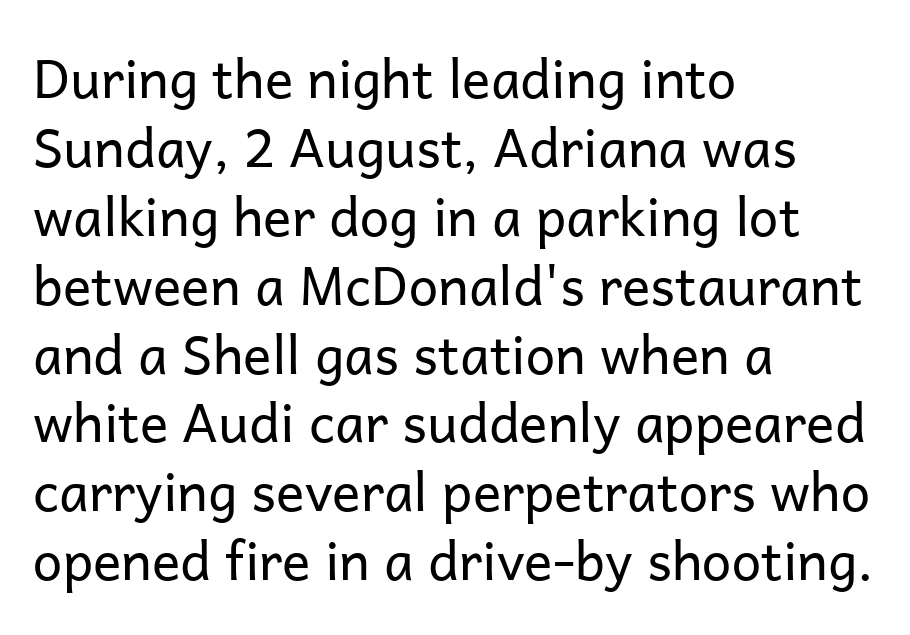
The block of text has a typical density, with ordinary space between rows. In terms of posture, this sample is upright. Caption: multi-line text, flush left, ragged right. Are there feet on the stems? There aren't — it's a sans. The zone under the glyphs is completely vacant. Stems here are at most as thick as an everyday book face.
